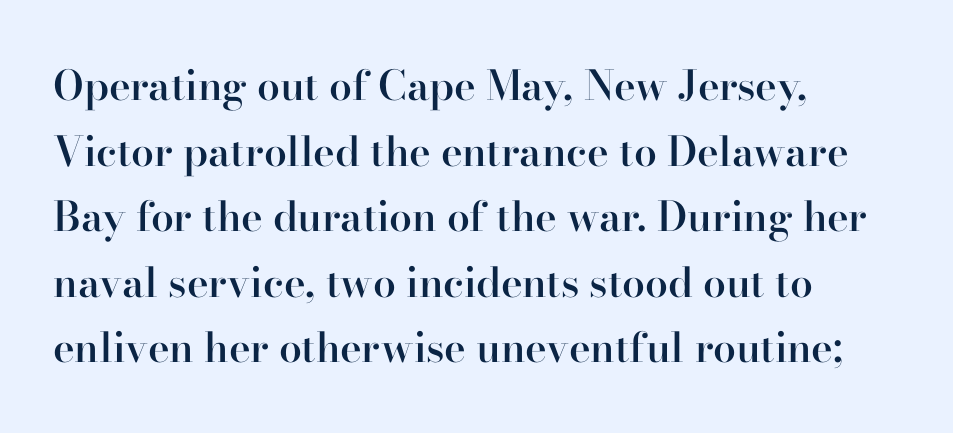
{"serif": "yes", "italic": "no", "bold": "semi", "weight": "semibold", "width": "normal", "stroke_contrast": "high", "x_height": "small", "monospaced": "no", "underline": "no", "align": "left", "line_spacing": "normal", "line_spacing_ratio": 1.6, "letter_spacing": "normal", "letter_spacing_em": 0.0, "glyph_px": 41}
